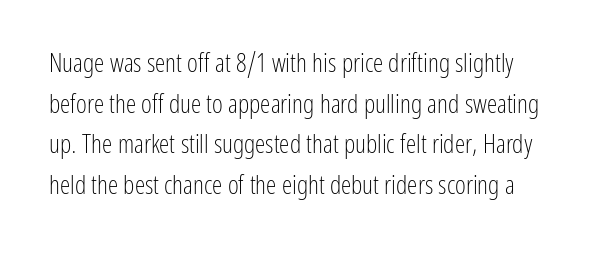
The image shows 26 px text type, upright; set normal line spacing (1.56x), normal letter spacing, not underlined.
